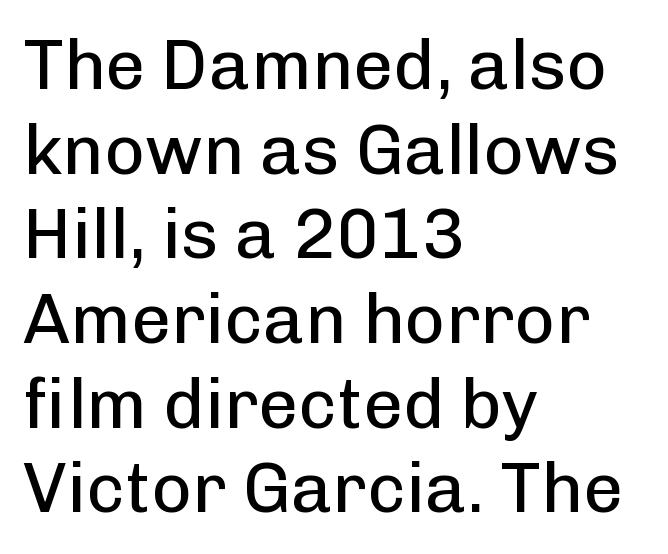
Q: Is the text bold? A: No.
Q: Is the text italic (slanted)? A: No, it is upright.
Q: Is the typeface a serif or a sans-serif typeface? A: Sans-serif.
Q: Is the text underlined? A: No.
Q: How is the paragraph aligned? A: Left-aligned.
Q: Is the spacing between letters normal or unusually wide? A: Normal.
Q: Width (condensed, normal, or wide)? A: Normal.
Q: Stroke contrast? A: Low.
Q: x-height? A: Medium.
Q: Monospaced? A: No.
